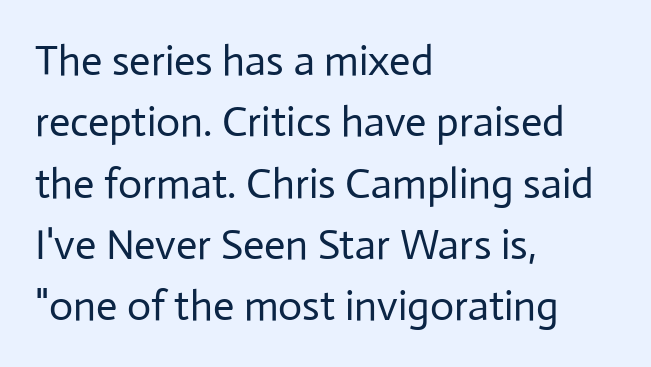
{"serif": "no", "italic": "no", "bold": "no", "weight": "regular", "width": "normal", "stroke_contrast": "low", "x_height": "medium", "monospaced": "no", "underline": "no", "align": "left", "line_spacing": "normal", "line_spacing_ratio": 1.46, "letter_spacing": "normal", "letter_spacing_em": 0.0, "glyph_px": 42}
